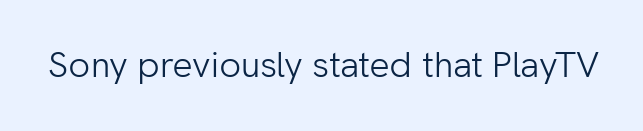
Each letter's strokes conclude bluntly, with no projecting serifs. Does the lettering tilt? It doesn't — this is upright. These lines are rendered in a variable-pitch font. The space directly below the letters is spotless.
